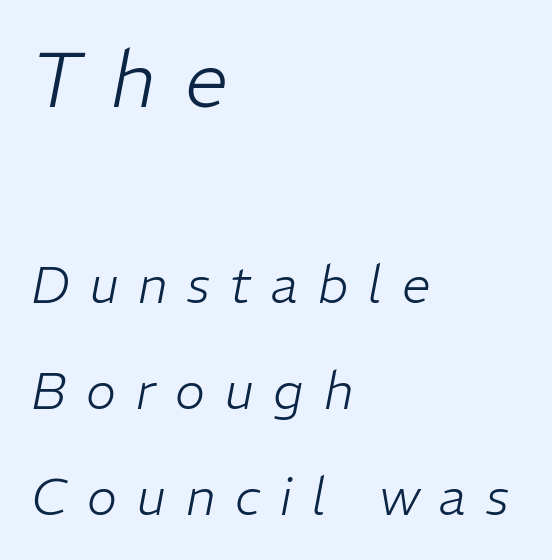
Proportional: the letters do not fall into vertical columns. Each row of text sits above clean, open space. This sample is left-justified, so line endings fall wherever the words run out. A typesetter would call this leading open, well beyond the default. Letter spacing: wide.
